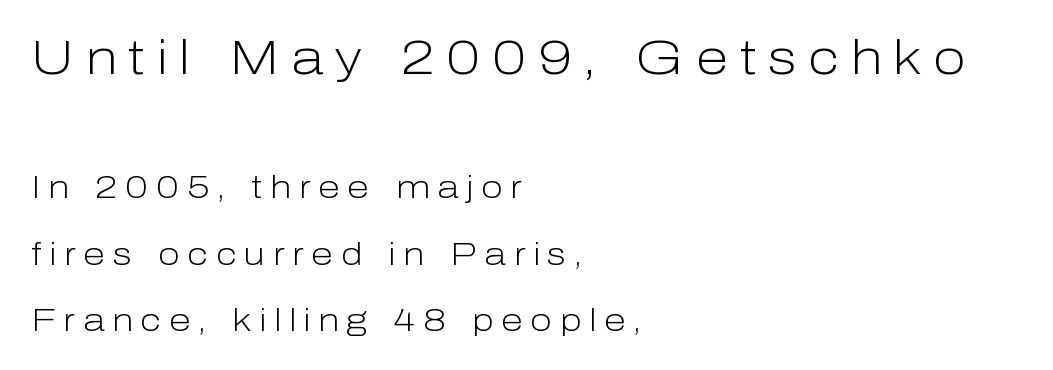
Q: Is the text bold? A: No.
Q: Is the text italic (slanted)? A: No, it is upright.
Q: Is the typeface a serif or a sans-serif typeface? A: Sans-serif.
Q: Is the text underlined? A: No.
Q: How is the paragraph aligned? A: Left-aligned.
Q: Is the spacing between letters normal or unusually wide? A: Unusually wide.
Q: Is the spacing between lines tight, normal or loose? A: Loose.
Q: Which block of text is set in a larger size, the first (top) or the second (bottom)? A: The first (top) one.
Q: Width (condensed, normal, or wide)? A: Normal.
Q: Stroke contrast? A: Low.
Q: x-height? A: Medium.
Q: Monospaced? A: No.
